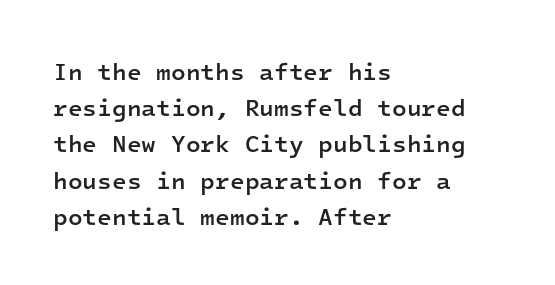
Q: Is the text bold? A: Semi-bold.
Q: Is the text italic (slanted)? A: No, it is upright.
Q: Is the text underlined? A: No.
Q: How is the paragraph aligned? A: Left-aligned.
Q: Is the spacing between letters normal or unusually wide? A: Normal.
Q: Is the spacing between lines tight, normal or loose? A: Normal.
